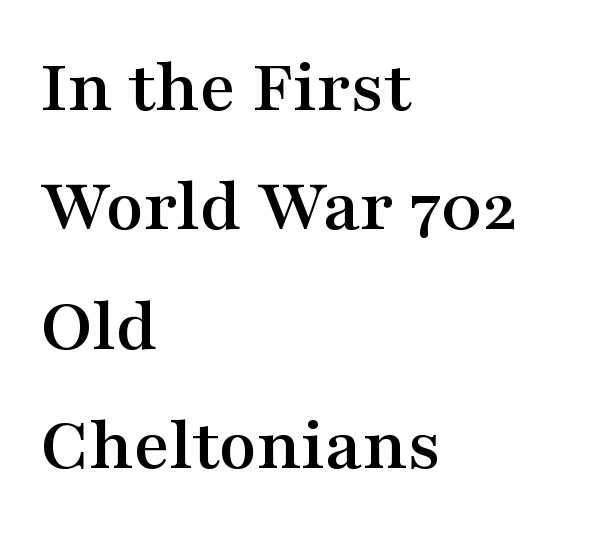
{"serif": "yes", "italic": "no", "width": "wide", "stroke_contrast": "medium", "x_height": "medium", "monospaced": "no", "underline": "no", "align": "left", "line_spacing": "normal", "line_spacing_ratio": 1.53, "letter_spacing": "normal", "letter_spacing_em": 0.0, "glyph_px": 78}
